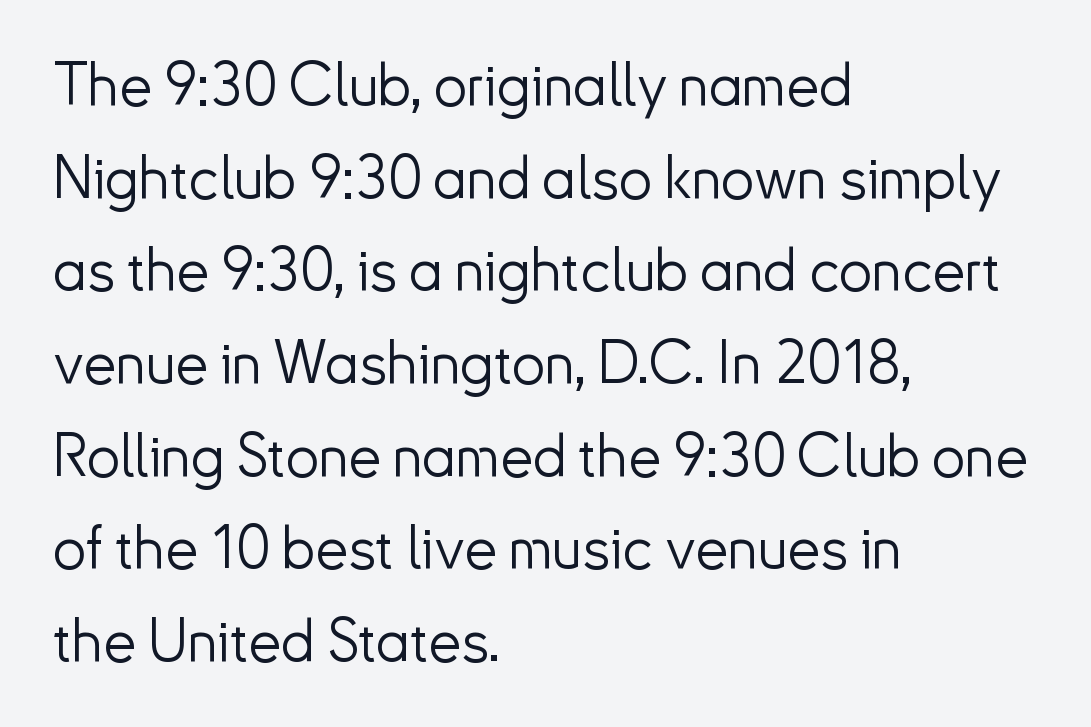
Q: Is the text bold? A: No.
Q: Is the text italic (slanted)? A: No, it is upright.
Q: Is the typeface a serif or a sans-serif typeface? A: Sans-serif.
Q: Is the text underlined? A: No.
Q: How is the paragraph aligned? A: Left-aligned.
Q: Is the spacing between letters normal or unusually wide? A: Normal.
Q: Is the spacing between lines tight, normal or loose? A: Normal.
Q: Width (condensed, normal, or wide)? A: Normal.
Q: Stroke contrast? A: Low.
Q: x-height? A: Small.
Q: Monospaced? A: No.
